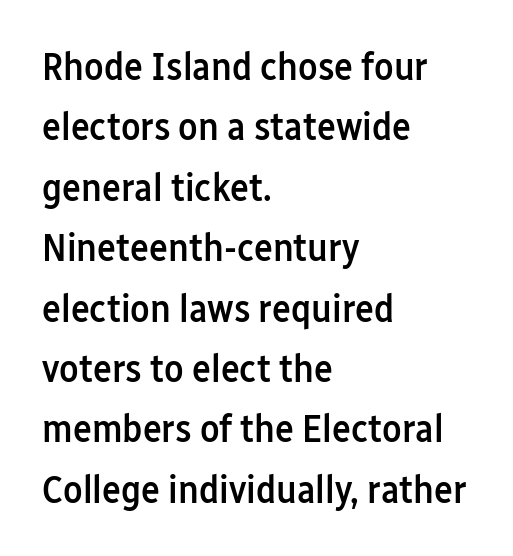
Q: Is the text bold? A: Semi-bold.
Q: Is the text italic (slanted)? A: No, it is upright.
Q: Is the typeface a serif or a sans-serif typeface? A: Sans-serif.
Q: Is the text underlined? A: No.
Q: How is the paragraph aligned? A: Left-aligned.
Q: Is the spacing between letters normal or unusually wide? A: Normal.
Q: Is the spacing between lines tight, normal or loose? A: Normal.
Q: Width (condensed, normal, or wide)? A: Condensed.
Q: Stroke contrast? A: Low.
Q: x-height? A: Medium.
Q: Monospaced? A: No.
